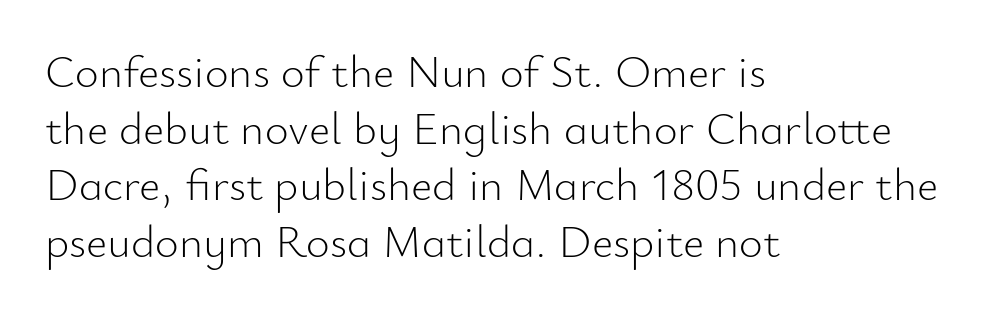
Regarding serifs, this sample does without them. The space directly below the letters is spotless. A light-to-regular cut is what we see here. The line texture is even and compact thanks to regular tracking.
